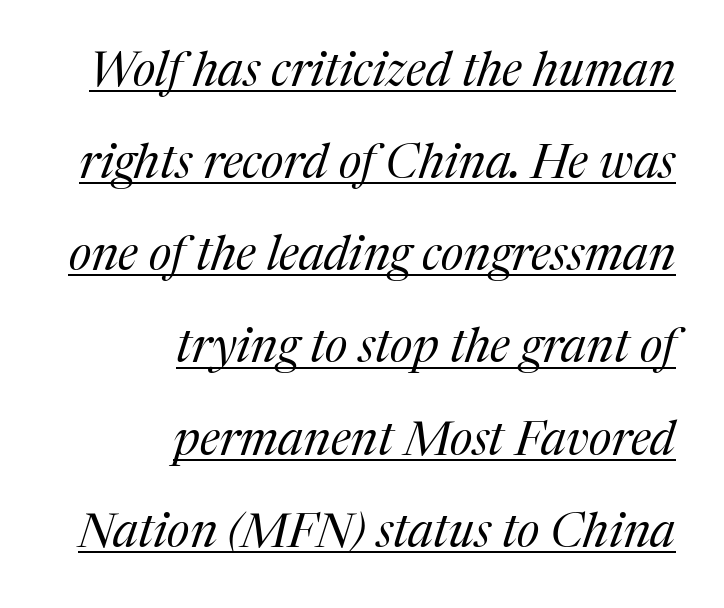
{"serif": "yes", "italic": "yes", "lean": "right", "slant_degrees": 17, "bold": "no", "weight": "regular", "width": "normal", "stroke_contrast": "medium", "x_height": "medium", "monospaced": "no", "underline": "yes", "align": "right", "line_spacing": "loose", "line_spacing_ratio": 1.92, "letter_spacing": "normal", "letter_spacing_em": 0.0, "glyph_px": 48}
